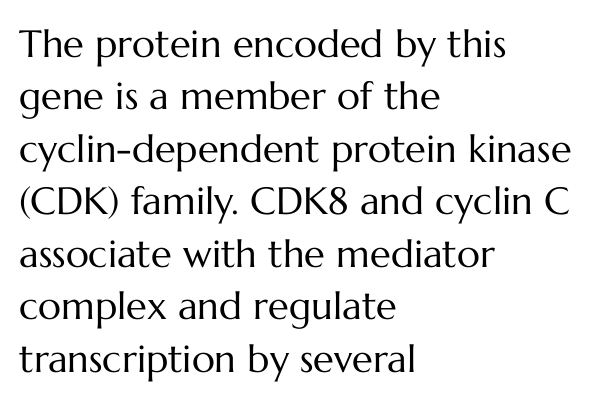
The image shows 38 px regular-weight type, upright; set left-aligned, normal line spacing (1.38x), normal letter spacing, not underlined; medium stroke contrast and a medium x-height.
